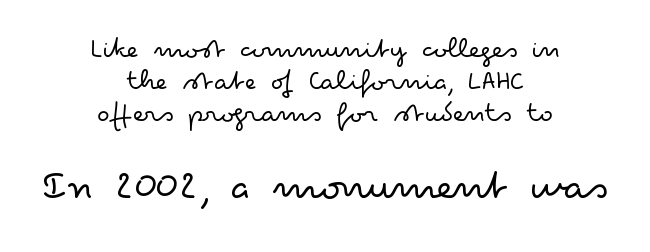
Looks like regular typesetting: each glyph gets only the width it needs. Spacing between characters is what you'd get straight out of the box. If you measured baseline to baseline, you'd find a short distance. Posture: upright roman.
